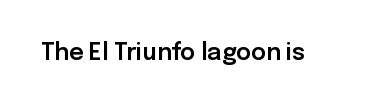
{"italic": "no", "underline": "no", "letter_spacing": "normal", "letter_spacing_em": 0.0, "glyph_px": 23}
